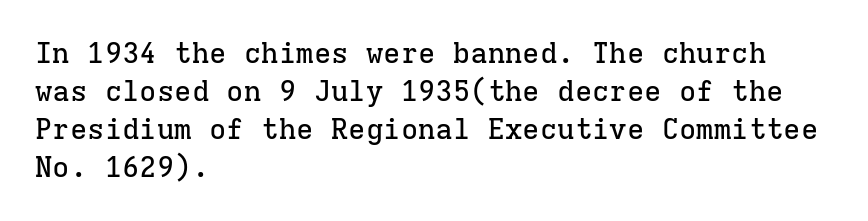
The image shows 29 px serif type, upright, monospaced; set left-aligned, normal line spacing (1.31x), normal letter spacing, not underlined; low stroke contrast and a medium x-height.
